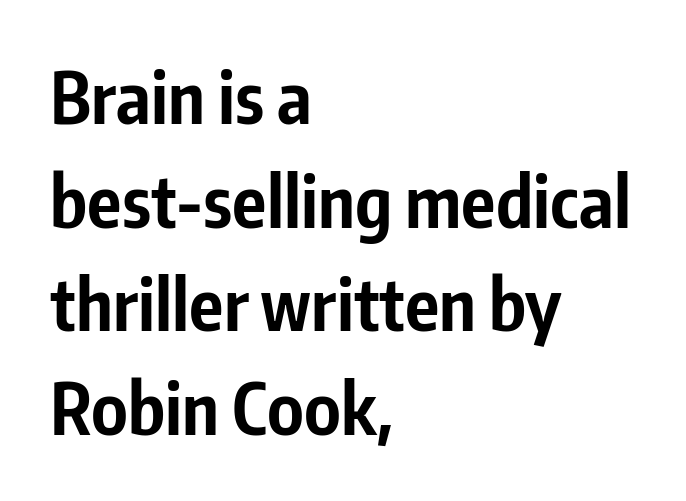
Q: Is the text bold? A: Yes.
Q: Is the text italic (slanted)? A: No, it is upright.
Q: Is the typeface a serif or a sans-serif typeface? A: Sans-serif.
Q: Is the text underlined? A: No.
Q: How is the paragraph aligned? A: Left-aligned.
Q: Is the spacing between letters normal or unusually wide? A: Normal.
Q: Is the spacing between lines tight, normal or loose? A: Normal.
Q: Width (condensed, normal, or wide)? A: Condensed.
Q: Stroke contrast? A: Low.
Q: x-height? A: Medium.
Q: Monospaced? A: No.
